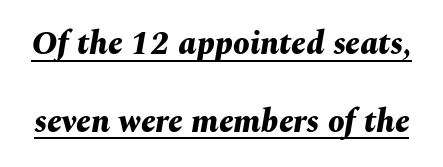
The image shows 33 px bold type, italic (leaning right); set loose line spacing (2.36x), normal letter spacing, underlined; medium stroke contrast and a medium x-height.
